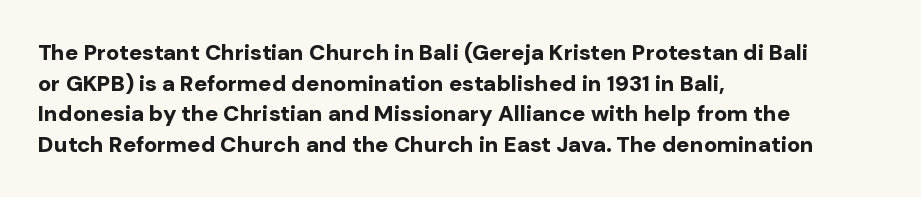
{"italic": "no", "bold": "yes", "underline": "no", "align": "left", "line_spacing": "normal", "line_spacing_ratio": 1.39, "letter_spacing": "normal", "letter_spacing_em": 0.0, "glyph_px": 22}
